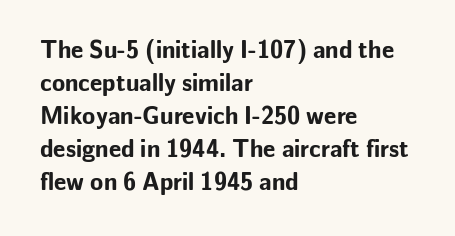
{"italic": "no", "bold": "yes", "underline": "no", "align": "left", "line_spacing": "normal", "line_spacing_ratio": 1.37, "letter_spacing": "normal", "letter_spacing_em": 0.0, "glyph_px": 24}
